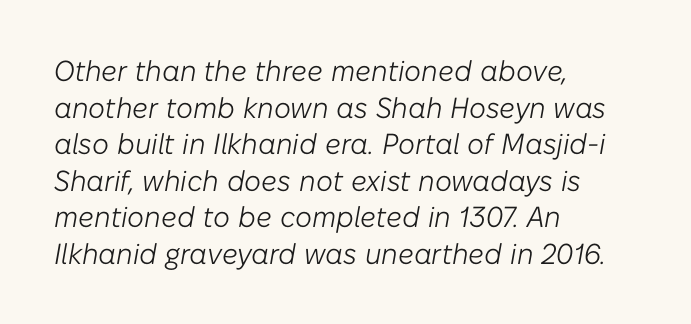
The image shows 29 px light type, italic (leaning right); set left-aligned, normal line spacing (1.26x), normal letter spacing, not underlined; low stroke contrast and a medium x-height.
